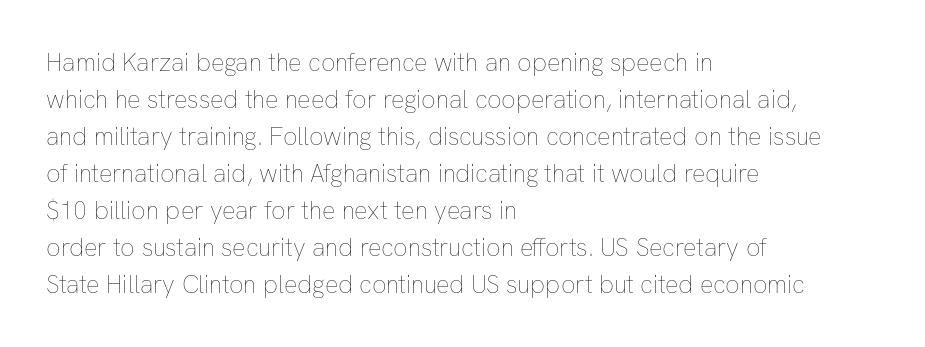
The image shows 25 px text type, upright; set left-aligned, normal line spacing (1.48x), normal letter spacing, not underlined.
